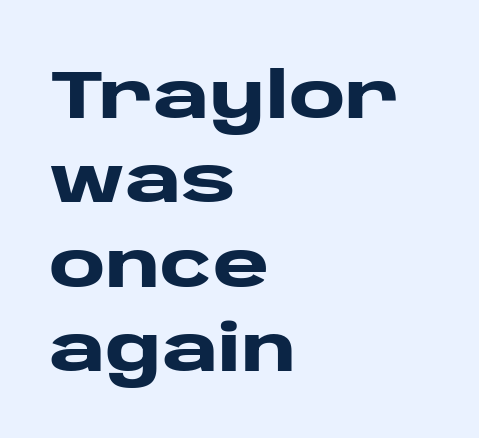
The image shows 68 px heavy, wide sans-serif type, upright; set left-aligned, line spacing 1.24x, normal letter spacing, not underlined; low stroke contrast and a large x-height.
